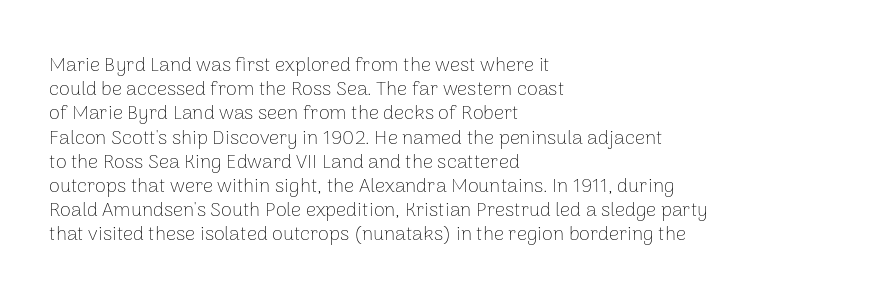
{"italic": "no", "bold": "no", "underline": "no", "align": "left", "line_spacing_ratio": 1.21, "letter_spacing": "normal", "letter_spacing_em": 0.0, "glyph_px": 20}
